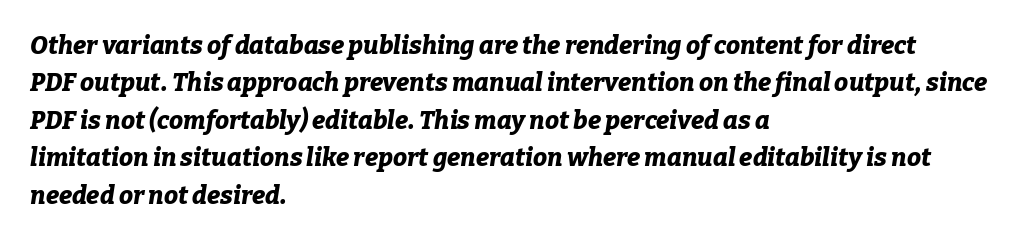
Leading matches the norm, producing a regular column. The strokes are fattened all the way to bold. Honestly, the letter spacing is just normal — you wouldn't notice it. Unmarked baselines from the first word to the last.
